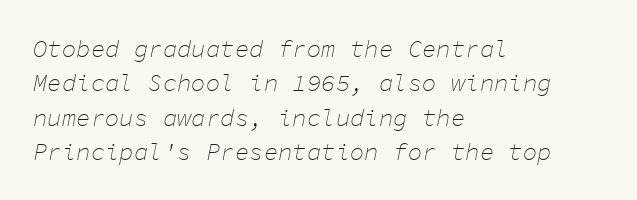
The image shows 24 px text type, italic (leaning right); set left-aligned, normal line spacing (1.43x), normal letter spacing, not underlined.
